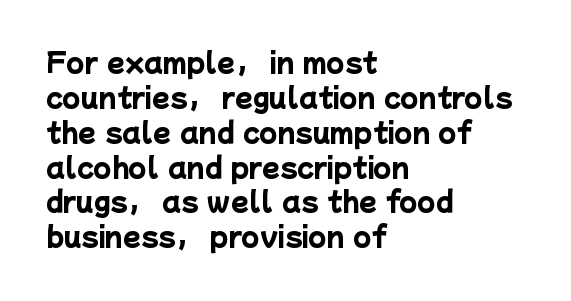
{"bold": "yes", "underline": "no", "align": "left", "line_spacing": "normal", "line_spacing_ratio": 1.34, "letter_spacing": "normal", "letter_spacing_em": 0.0, "glyph_px": 26}
